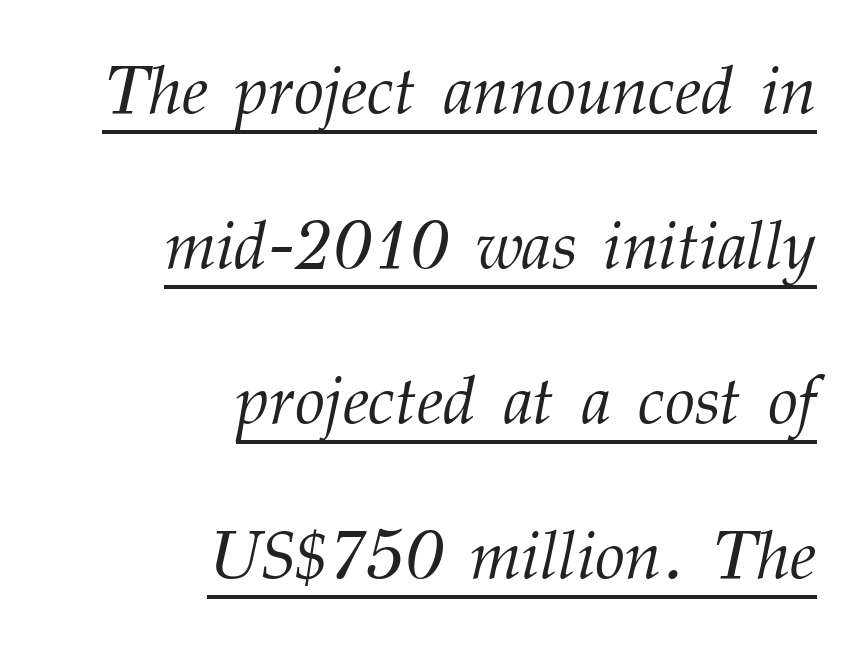
Honestly, the letter spacing is just normal — you wouldn't notice it. These lines are composed in type with serifs. The face looks like a standard text weight, possibly lighter. Quick note: italic. Line ends are locked; line starts wander.
